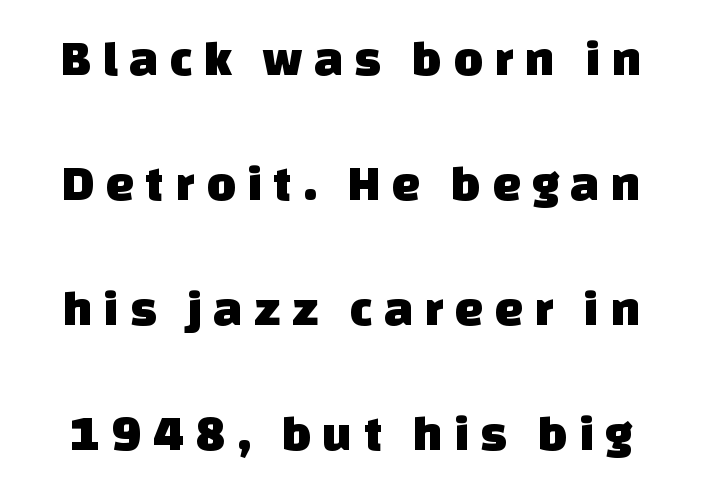
{"serif": "no", "width": "normal", "stroke_contrast": "low", "x_height": "large", "monospaced": "no", "underline": "no", "line_spacing": "loose", "line_spacing_ratio": 2.45, "letter_spacing": "wide", "letter_spacing_em": 0.22, "glyph_px": 51}
